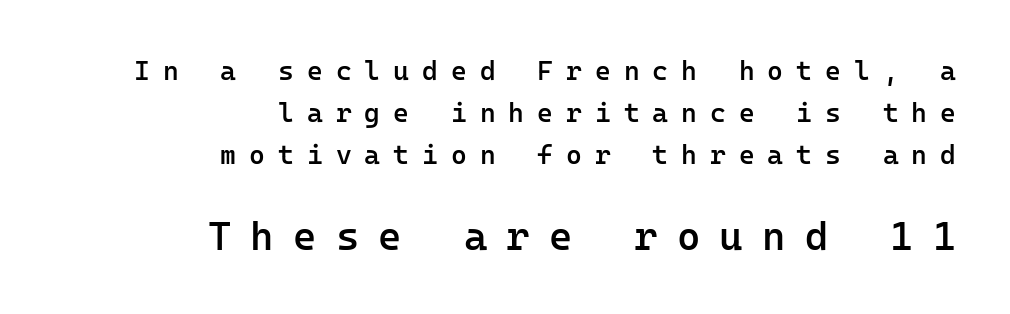
The image shows 40 px semibold sans-serif type, upright, monospaced; set right-aligned, normal line spacing (1.55x), unusually wide letter spacing (+0.48 em), not underlined; the second (bottom) block is 1.48x larger; low stroke contrast and a medium x-height.
